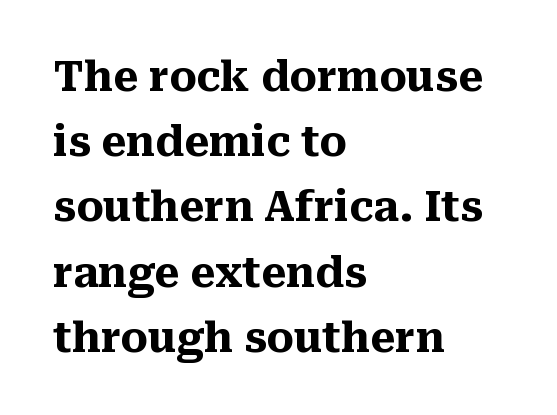
The image shows 41 px heavy serif type, upright; set left-aligned, normal line spacing (1.59x), normal letter spacing, not underlined; medium stroke contrast and a medium x-height.
